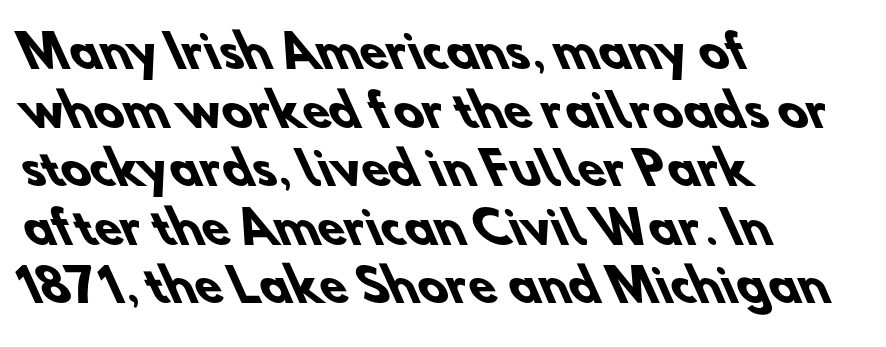
The image shows 44 px heavy sans-serif type; set left-aligned, normal line spacing (1.33x), normal letter spacing, not underlined; low stroke contrast and a small x-height.
